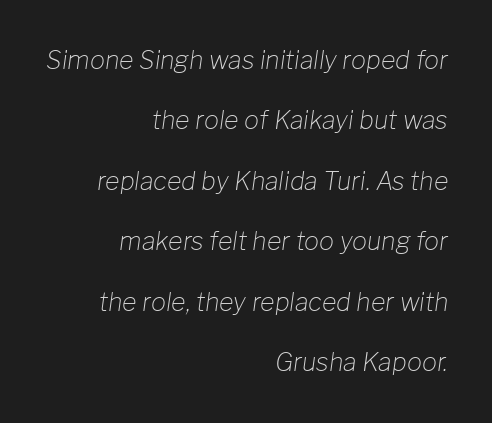
The image shows 25 px text type, italic (leaning right); set right-aligned, loose line spacing (2.42x), normal letter spacing, not underlined.
